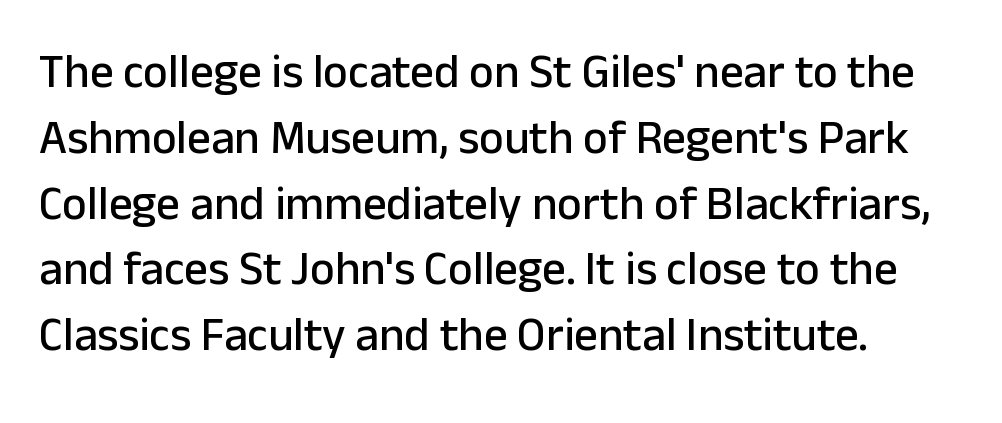
Q: Is the text italic (slanted)? A: No, it is upright.
Q: Is the typeface a serif or a sans-serif typeface? A: Sans-serif.
Q: Is the text underlined? A: No.
Q: How is the paragraph aligned? A: Left-aligned.
Q: Is the spacing between letters normal or unusually wide? A: Normal.
Q: Is the spacing between lines tight, normal or loose? A: Normal.
Q: Width (condensed, normal, or wide)? A: Normal.
Q: Stroke contrast? A: Low.
Q: x-height? A: Medium.
Q: Monospaced? A: No.
